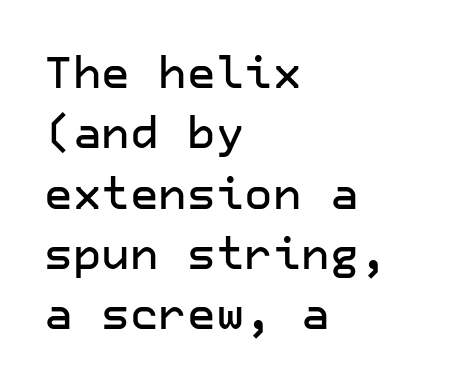
{"serif": "no", "italic": "no", "width": "normal", "stroke_contrast": "low", "x_height": "medium", "underline": "no", "align": "left", "line_spacing": "normal", "line_spacing_ratio": 1.37, "letter_spacing": "normal", "letter_spacing_em": 0.0, "glyph_px": 44}
